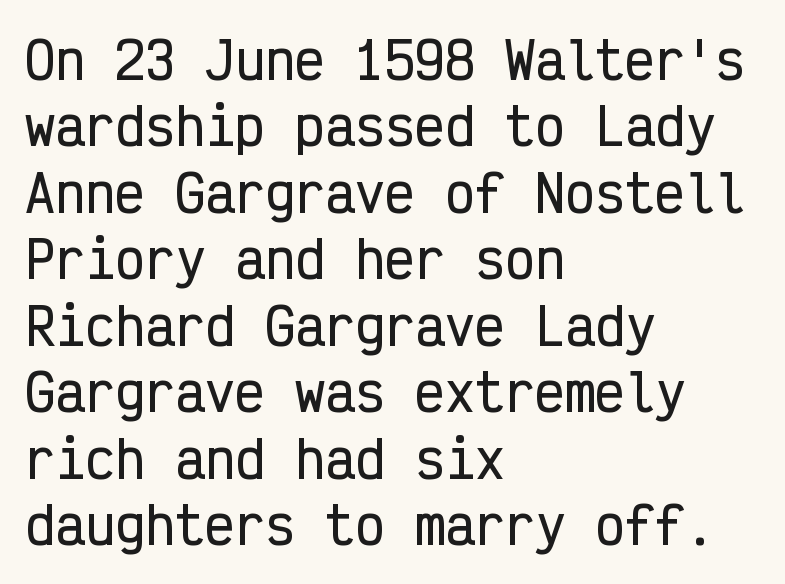
The image shows 50 px condensed sans-serif type, upright, monospaced; set left-aligned, normal line spacing (1.33x), normal letter spacing, not underlined; low stroke contrast and a medium x-height.
